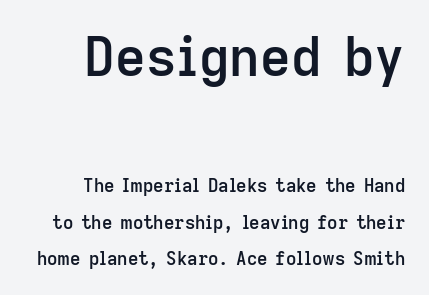
Unlike a traditional serif, this face leaves its strokes unadorned. Do the characters align in a grid? No, the font is proportional. Look at the stroke-to-counter ratio: somewhat heavy, a semibold. Anything drawn beneath the words? Only blank space.
